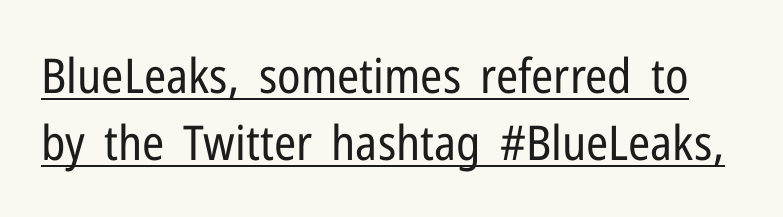
Q: Is the text bold? A: No.
Q: Is the text italic (slanted)? A: No, it is upright.
Q: Is the typeface a serif or a sans-serif typeface? A: Sans-serif.
Q: Is the text underlined? A: Yes.
Q: Is the spacing between letters normal or unusually wide? A: Normal.
Q: Is the spacing between lines tight, normal or loose? A: Normal.
Q: Width (condensed, normal, or wide)? A: Condensed.
Q: Stroke contrast? A: Low.
Q: x-height? A: Medium.
Q: Monospaced? A: No.
